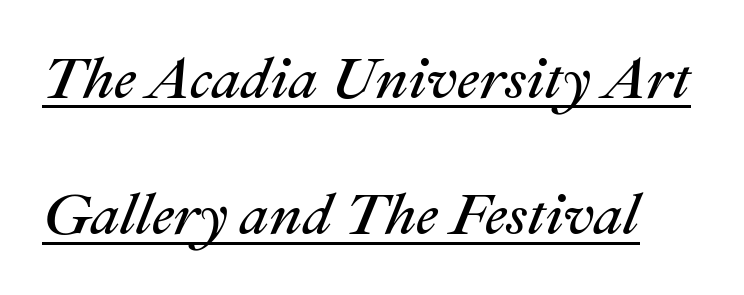
Q: Is the text bold? A: No.
Q: Is the text italic (slanted)? A: Yes, it leans right by about 22 degrees.
Q: Is the text underlined? A: Yes.
Q: Is the spacing between letters normal or unusually wide? A: Normal.
Q: Is the spacing between lines tight, normal or loose? A: Loose.
Q: Width (condensed, normal, or wide)? A: Normal.
Q: Stroke contrast? A: Medium.
Q: x-height? A: Medium.
Q: Monospaced? A: No.
